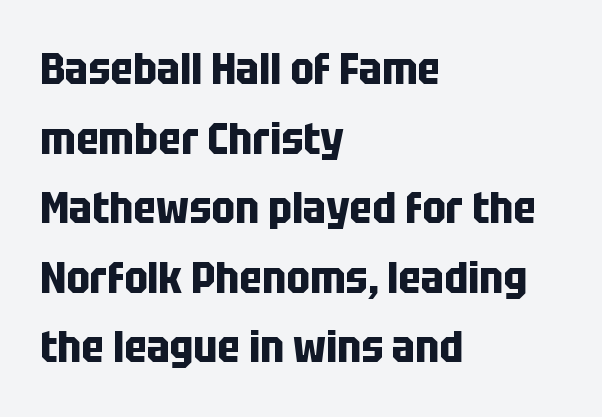
The image shows 44 px bold, condensed sans-serif type, upright; set left-aligned, normal line spacing (1.58x), normal letter spacing, not underlined; low stroke contrast and a large x-height.
